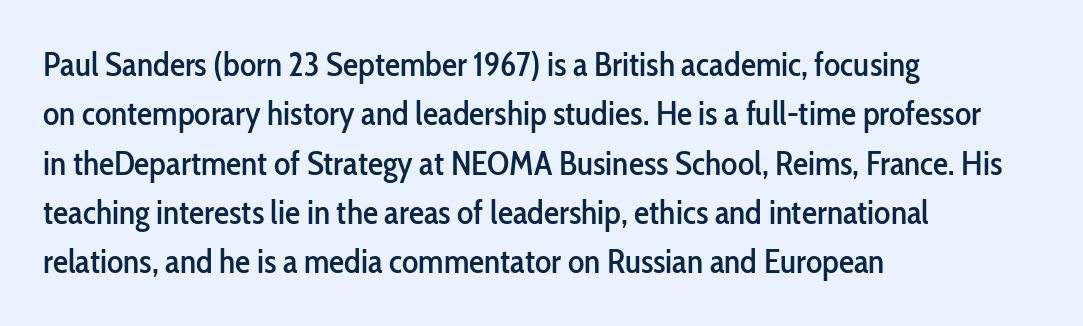
{"serif": "no", "italic": "no", "width": "condensed", "stroke_contrast": "low", "x_height": "medium", "monospaced": "no", "underline": "no", "align": "left", "line_spacing": "normal", "line_spacing_ratio": 1.45, "letter_spacing": "normal", "letter_spacing_em": 0.0, "glyph_px": 34}
